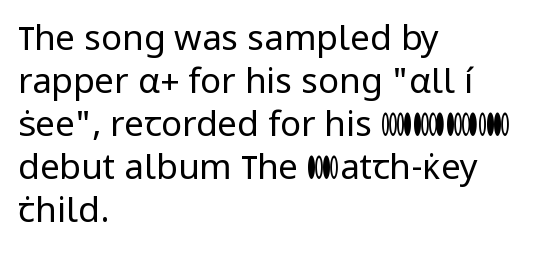
The image shows 35 px regular-weight sans-serif type, upright; set left-aligned, line spacing 1.23x, normal letter spacing, not underlined; low stroke contrast and a medium x-height.
